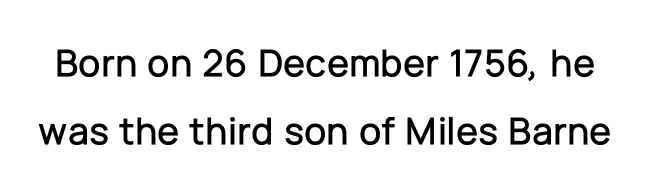
Q: Is the text italic (slanted)? A: No, it is upright.
Q: Is the typeface a serif or a sans-serif typeface? A: Sans-serif.
Q: Is the text underlined? A: No.
Q: Is the spacing between letters normal or unusually wide? A: Normal.
Q: Is the spacing between lines tight, normal or loose? A: Normal.
Q: Width (condensed, normal, or wide)? A: Normal.
Q: Stroke contrast? A: Low.
Q: x-height? A: Medium.
Q: Monospaced? A: No.
